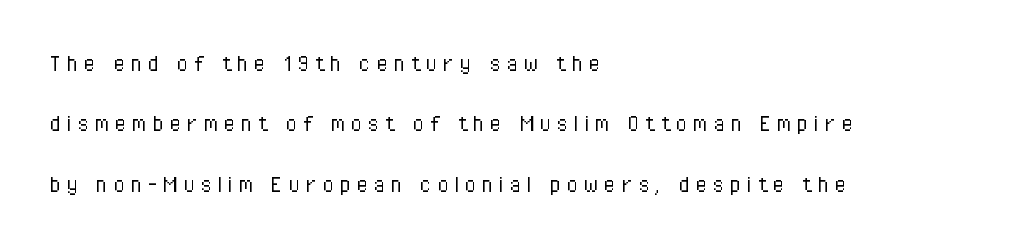
Q: Is the text bold? A: No.
Q: Is the text italic (slanted)? A: No, it is upright.
Q: Is the text underlined? A: No.
Q: How is the paragraph aligned? A: Left-aligned.
Q: Is the spacing between letters normal or unusually wide? A: Unusually wide.
Q: Is the spacing between lines tight, normal or loose? A: Loose.
